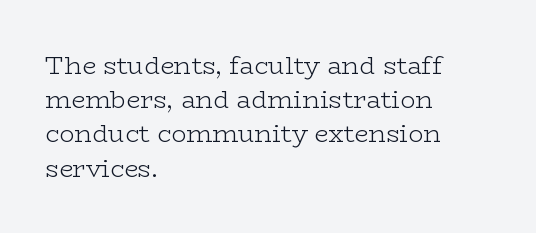
The image shows 25 px text type, upright; set left-aligned, normal line spacing (1.37x), normal letter spacing, not underlined.
